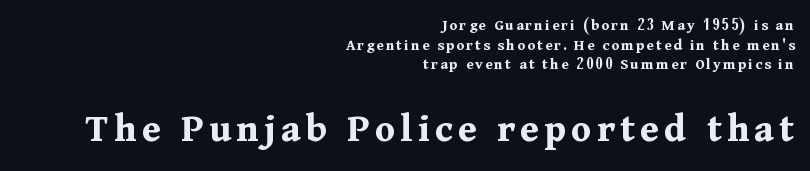
The specimen reads as upright at a glance. Look at the stroke-to-counter ratio: heavy, a bold. Character widths vary here, with narrow letters taking less room than wide ones. Any mark beneath the type? The region is blank. Line endings align vertically; line beginnings do not. A serif font was chosen for this passage.
